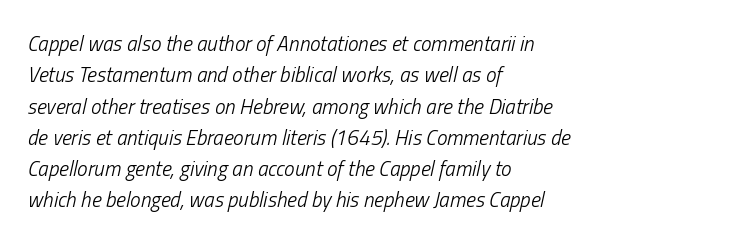
Q: Is the text bold? A: No.
Q: Is the text italic (slanted)? A: Yes, it leans right by about 13 degrees.
Q: Is the text underlined? A: No.
Q: How is the paragraph aligned? A: Left-aligned.
Q: Is the spacing between letters normal or unusually wide? A: Normal.
Q: Is the spacing between lines tight, normal or loose? A: Normal.
